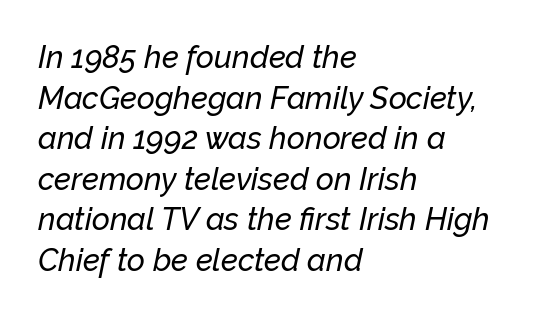
The image shows 31 px text type, italic (leaning right); set left-aligned, normal line spacing (1.31x), normal letter spacing, not underlined; low stroke contrast and a medium x-height.
